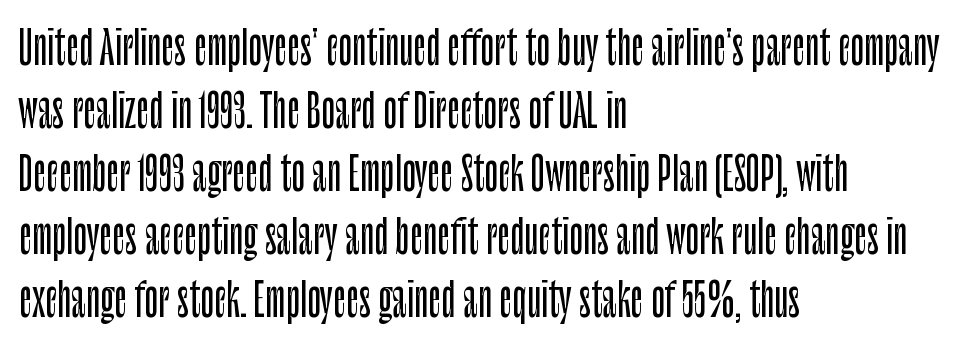
The image shows 45 px condensed sans-serif type, upright; set left-aligned, normal line spacing (1.4x), normal letter spacing, not underlined; low stroke contrast and a large x-height.
